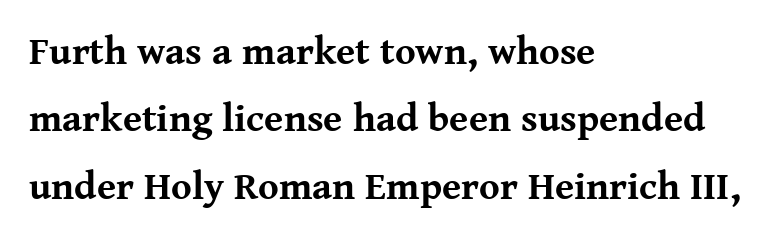
Q: Is the text bold? A: Yes.
Q: Is the text italic (slanted)? A: No, it is upright.
Q: Is the typeface a serif or a sans-serif typeface? A: Serif.
Q: Is the text underlined? A: No.
Q: How is the paragraph aligned? A: Left-aligned.
Q: Is the spacing between letters normal or unusually wide? A: Normal.
Q: Width (condensed, normal, or wide)? A: Normal.
Q: Stroke contrast? A: Medium.
Q: x-height? A: Medium.
Q: Monospaced? A: No.
